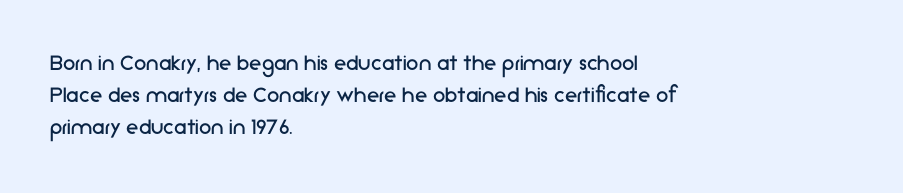
Q: Is the text bold? A: No.
Q: Is the text italic (slanted)? A: No, it is upright.
Q: Is the text underlined? A: No.
Q: How is the paragraph aligned? A: Left-aligned.
Q: Is the spacing between letters normal or unusually wide? A: Normal.
Q: Is the spacing between lines tight, normal or loose? A: Normal.
